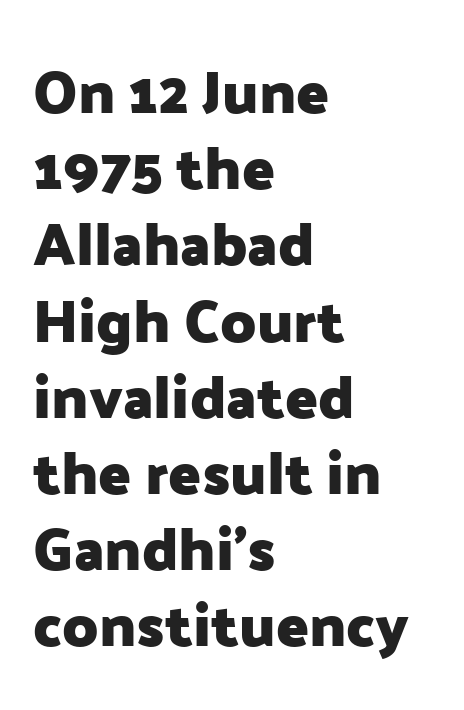
Q: Is the text bold? A: Yes.
Q: Is the text italic (slanted)? A: No, it is upright.
Q: Is the typeface a serif or a sans-serif typeface? A: Sans-serif.
Q: Is the text underlined? A: No.
Q: How is the paragraph aligned? A: Left-aligned.
Q: Is the spacing between letters normal or unusually wide? A: Normal.
Q: Is the spacing between lines tight, normal or loose? A: Normal.
Q: Width (condensed, normal, or wide)? A: Normal.
Q: Stroke contrast? A: Low.
Q: x-height? A: Medium.
Q: Monospaced? A: No.
